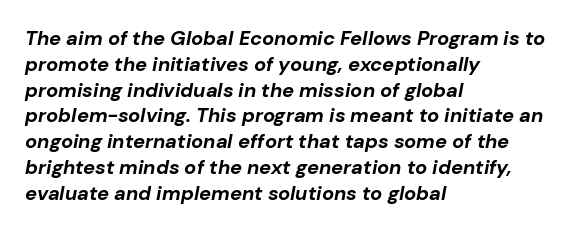
The image shows 20 px bold type, italic (leaning right); set left-aligned, normal line spacing (1.29x), normal letter spacing, not underlined.
